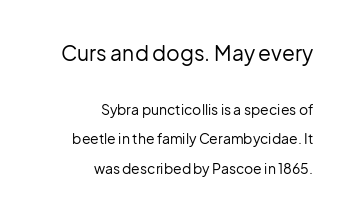
Vertical strokes here are truly vertical. This sample trades compactness for vertical openness between lines. These glyphs show unthickened strokes, regular width or finer. All the whitespace from short lines collects on the left. A bare baseline throughout the passage. Here the glyphs are tracked normally, forming tight word shapes.
